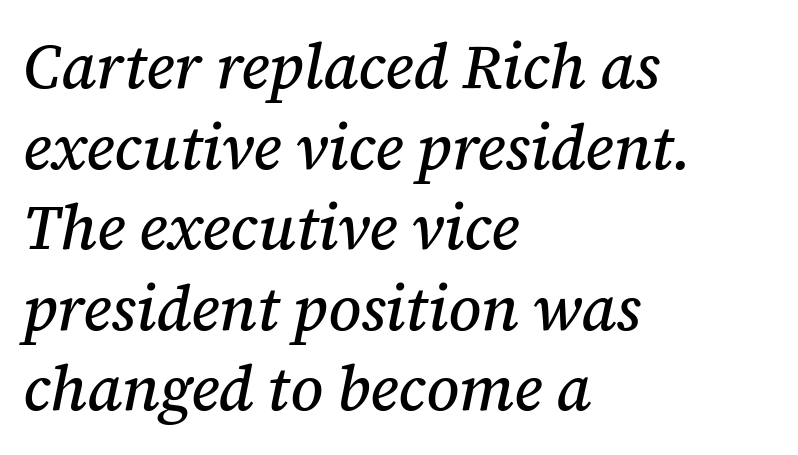
Q: Is the text italic (slanted)? A: Yes, it leans right by about 12 degrees.
Q: Is the typeface a serif or a sans-serif typeface? A: Serif.
Q: Is the text underlined? A: No.
Q: How is the paragraph aligned? A: Left-aligned.
Q: Is the spacing between letters normal or unusually wide? A: Normal.
Q: Is the spacing between lines tight, normal or loose? A: Normal.
Q: Width (condensed, normal, or wide)? A: Normal.
Q: Stroke contrast? A: Medium.
Q: x-height? A: Medium.
Q: Monospaced? A: No.
